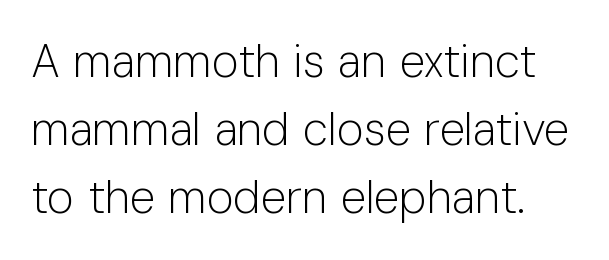
The image shows 46 px light sans-serif type, upright; set normal line spacing (1.48x), normal letter spacing, not underlined; low stroke contrast and a medium x-height.
